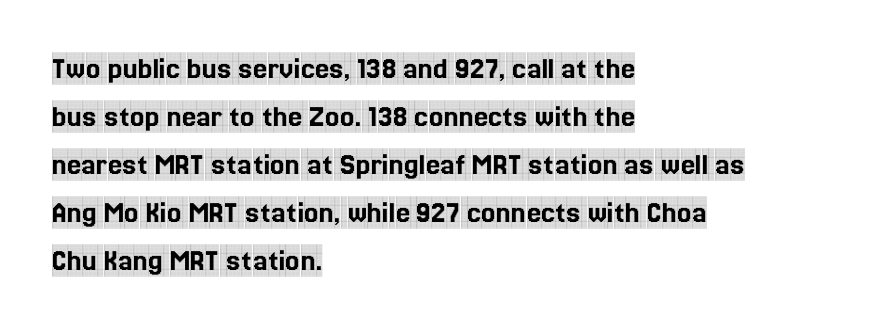
{"serif": "yes", "italic": "no", "width": "condensed", "x_height": "large", "monospaced": "no", "underline": "no", "align": "left", "line_spacing": "normal", "line_spacing_ratio": 1.5, "letter_spacing": "normal", "letter_spacing_em": 0.0, "glyph_px": 32}
